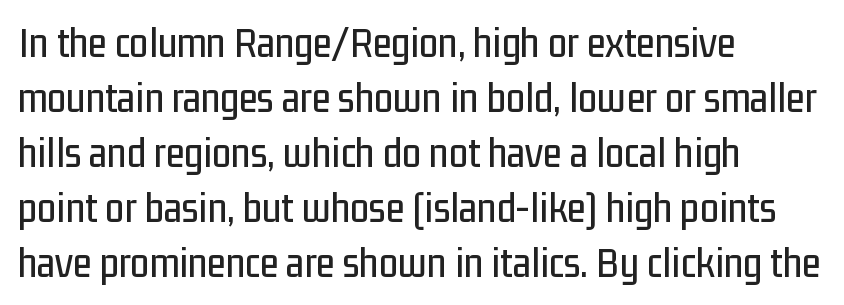
The image shows 43 px condensed sans-serif type, upright; set left-aligned, normal line spacing (1.28x), normal letter spacing, not underlined; low stroke contrast and a medium x-height.
